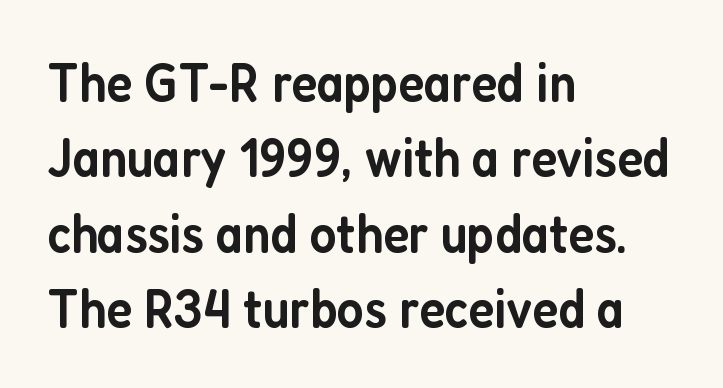
{"serif": "no", "italic": "no", "bold": "semi", "weight": "semibold", "width": "condensed", "stroke_contrast": "low", "x_height": "medium", "monospaced": "no", "underline": "no", "align": "left", "line_spacing": "normal", "line_spacing_ratio": 1.37, "letter_spacing": "normal", "letter_spacing_em": 0.0, "glyph_px": 55}
